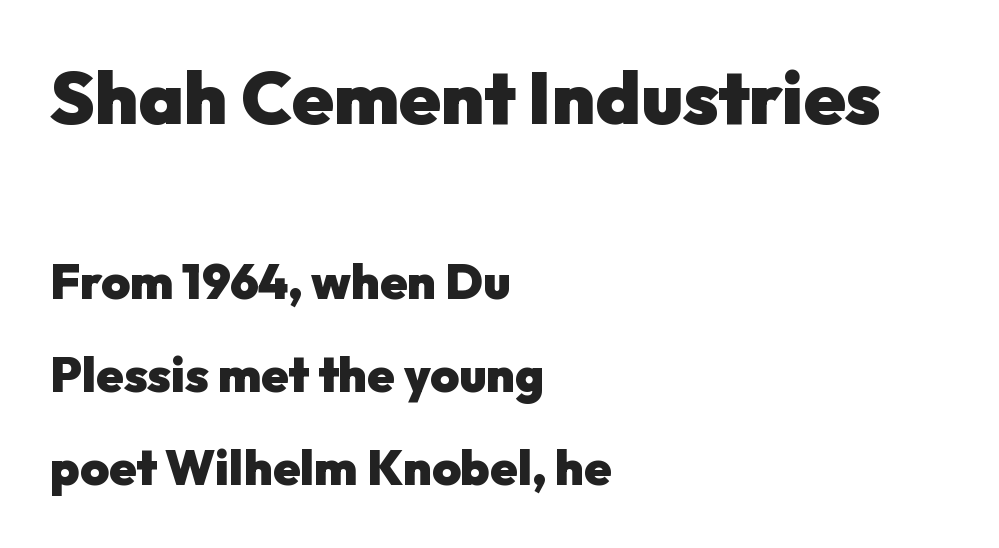
The image shows 74 px heavy sans-serif type, upright; set left-aligned, loose line spacing (1.9x), normal letter spacing, not underlined; the first (top) block is 1.51x larger; low stroke contrast and a medium x-height.
